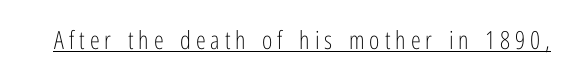
{"italic": "no", "bold": "no", "underline": "yes", "letter_spacing": "wide", "letter_spacing_em": 0.2, "glyph_px": 25}
